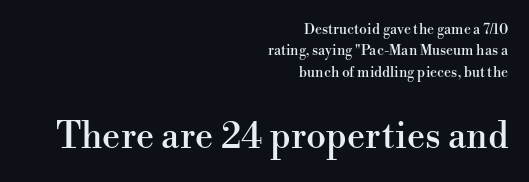
Q: Is the text italic (slanted)? A: No, it is upright.
Q: Is the typeface a serif or a sans-serif typeface? A: Serif.
Q: Is the text underlined? A: No.
Q: How is the paragraph aligned? A: Right-aligned.
Q: Is the spacing between letters normal or unusually wide? A: Normal.
Q: Is the spacing between lines tight, normal or loose? A: Normal.
Q: Which block of text is set in a larger size, the first (top) or the second (bottom)? A: The second (bottom) one.
Q: Width (condensed, normal, or wide)? A: Normal.
Q: Stroke contrast? A: High.
Q: x-height? A: Small.
Q: Monospaced? A: No.
